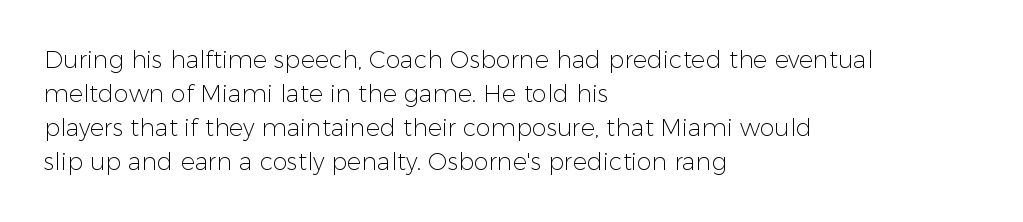
{"italic": "no", "bold": "no", "underline": "no", "align": "left", "line_spacing": "normal", "line_spacing_ratio": 1.42, "letter_spacing": "normal", "letter_spacing_em": 0.0, "glyph_px": 24}
